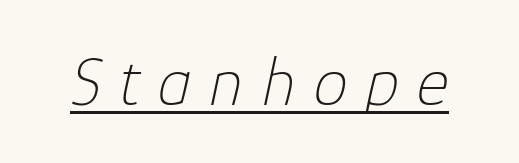
{"italic": "yes", "lean": "right", "slant_degrees": 12, "bold": "no", "weight": "thin", "width": "normal", "stroke_contrast": "low", "x_height": "medium", "monospaced": "no", "underline": "yes", "letter_spacing": "wide", "letter_spacing_em": 0.26, "glyph_px": 69}
